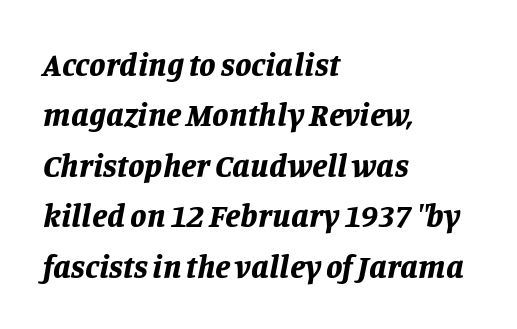
Varying glyph widths throughout — classic text-font behaviour. The space beneath each line is pristine and unruled. Observe the lean: these are italic letterforms. The passage is arranged the way most books set body copy — flush left. The line texture is even and compact thanks to regular tracking.
